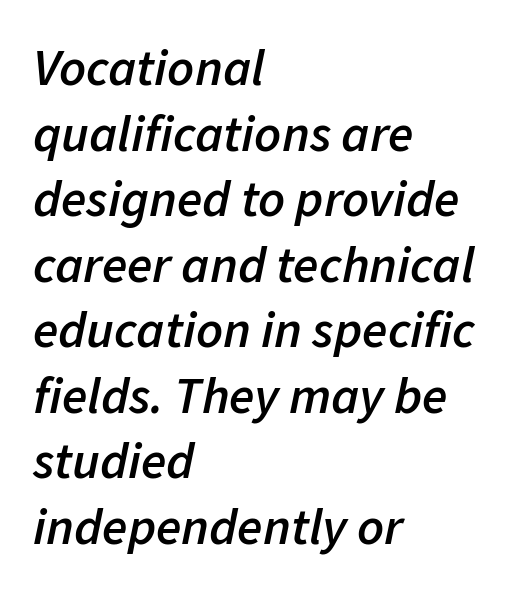
{"italic": "yes", "lean": "right", "slant_degrees": 11, "bold": "semi", "weight": "semibold", "width": "normal", "stroke_contrast": "low", "x_height": "medium", "monospaced": "no", "underline": "no", "align": "left", "line_spacing": "normal", "line_spacing_ratio": 1.26, "letter_spacing": "normal", "letter_spacing_em": 0.0, "glyph_px": 52}
